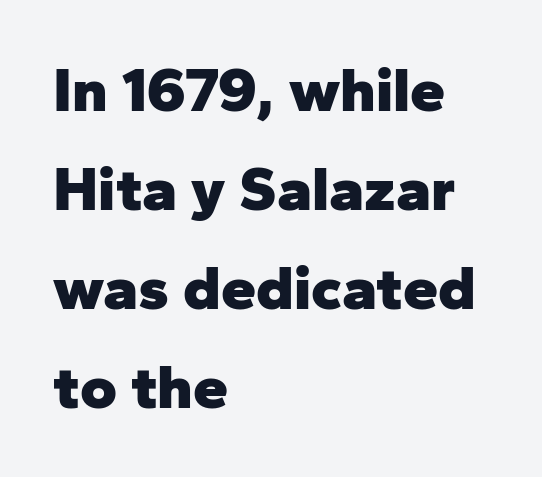
The image shows 63 px heavy sans-serif type, upright; set left-aligned, normal line spacing (1.57x), normal letter spacing, not underlined; low stroke contrast and a medium x-height.
